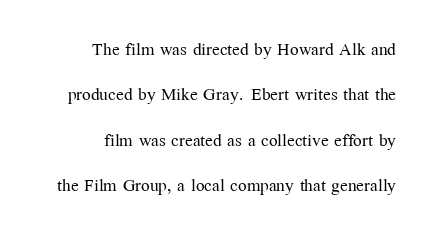
{"italic": "no", "bold": "no", "underline": "no", "align": "right", "line_spacing": "loose", "line_spacing_ratio": 1.97, "letter_spacing": "normal", "letter_spacing_em": 0.0, "glyph_px": 23}
